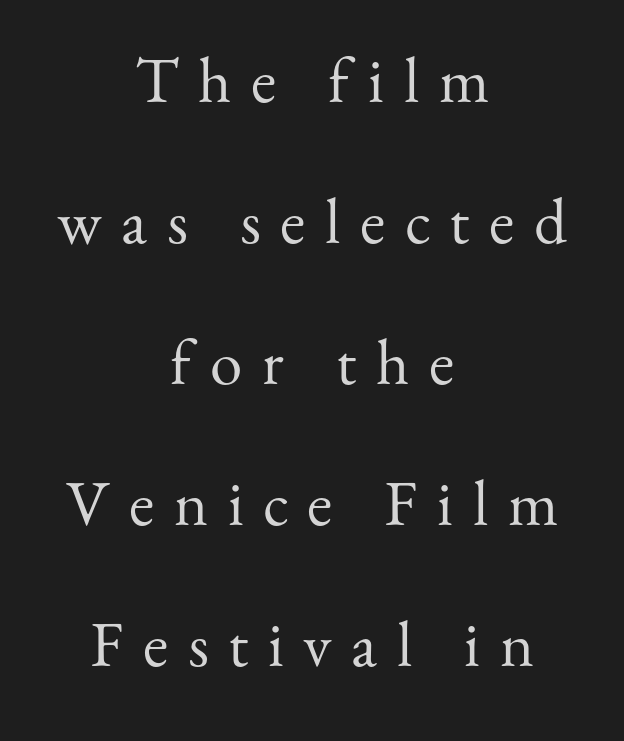
{"serif": "yes", "italic": "no", "bold": "no", "weight": "regular", "width": "normal", "stroke_contrast": "medium", "x_height": "small", "monospaced": "no", "underline": "no", "align": "center", "line_spacing": "loose", "line_spacing_ratio": 2.17, "letter_spacing": "wide", "letter_spacing_em": 0.3, "glyph_px": 65}
